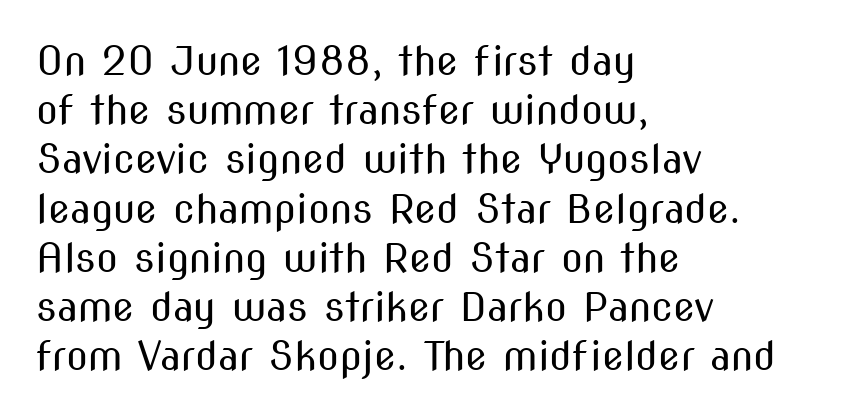
Q: Is the text bold? A: No.
Q: Is the text italic (slanted)? A: No, it is upright.
Q: Is the typeface a serif or a sans-serif typeface? A: Sans-serif.
Q: Is the text underlined? A: No.
Q: How is the paragraph aligned? A: Left-aligned.
Q: Is the spacing between letters normal or unusually wide? A: Normal.
Q: Width (condensed, normal, or wide)? A: Condensed.
Q: Stroke contrast? A: Medium.
Q: x-height? A: Medium.
Q: Monospaced? A: No.
